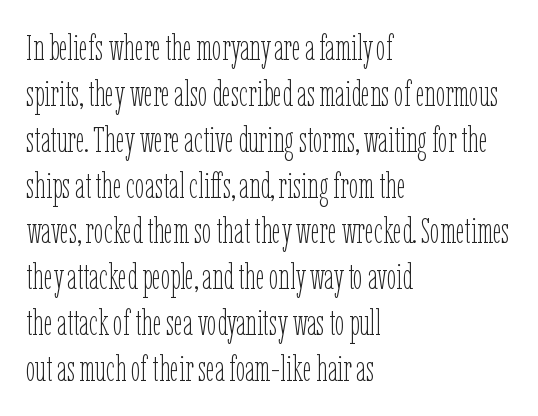
Decoration check: the copy has no underline. No letter is thick-stroked: the sample isn't bold. In CSS terms this would be text-align: left. Notice how the stems are strictly vertical — no italics here.
